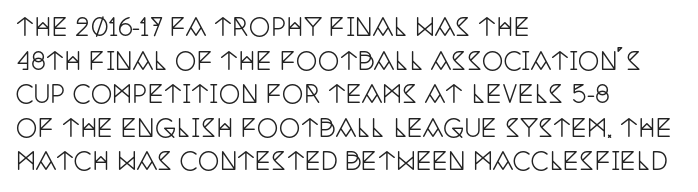
The image shows 24 px text type, upright; set left-aligned, normal line spacing (1.4x), normal letter spacing, not underlined.
